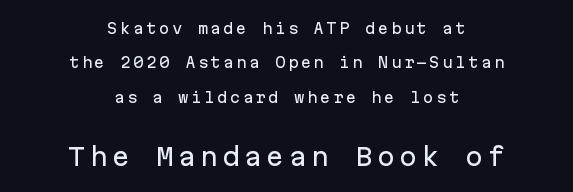
The image shows 24 px text type, upright; set centered, loose line spacing (2.45x), not underlined; the second (bottom) block is 1.71x larger.
